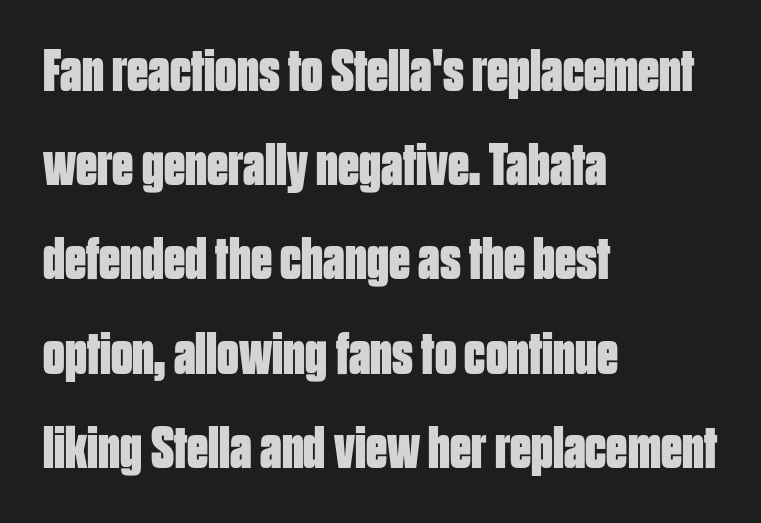
Q: Is the text bold? A: Yes.
Q: Is the text italic (slanted)? A: No, it is upright.
Q: Is the typeface a serif or a sans-serif typeface? A: Sans-serif.
Q: Is the text underlined? A: No.
Q: How is the paragraph aligned? A: Left-aligned.
Q: Is the spacing between letters normal or unusually wide? A: Normal.
Q: Is the spacing between lines tight, normal or loose? A: Normal.
Q: Width (condensed, normal, or wide)? A: Condensed.
Q: Stroke contrast? A: Low.
Q: x-height? A: Large.
Q: Monospaced? A: No.
